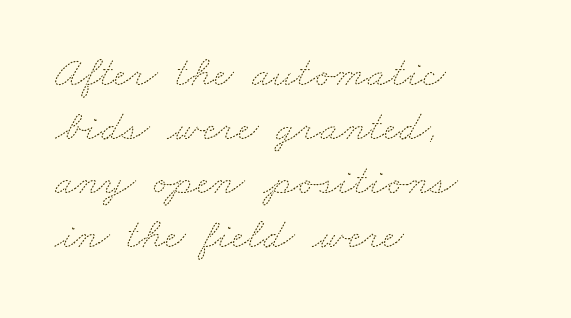
{"bold": "no", "weight": "thin", "width": "wide", "stroke_contrast": "medium", "x_height": "small", "monospaced": "no", "underline": "no", "align": "left", "line_spacing_ratio": 1.23, "letter_spacing": "normal", "letter_spacing_em": 0.0, "glyph_px": 44}
